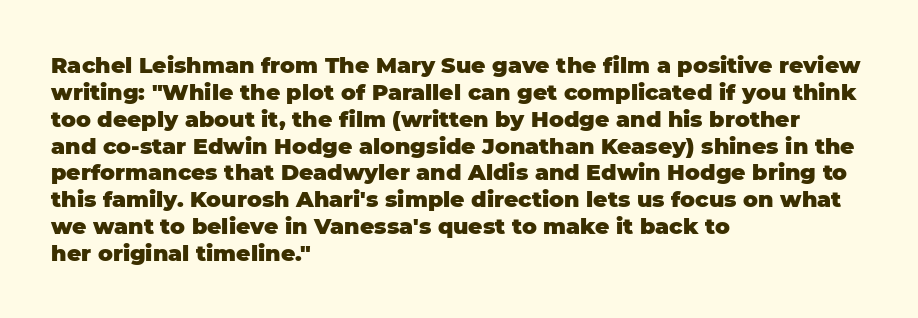
The image shows 22 px bold type, upright; set left-aligned, line spacing 1.22x, normal letter spacing, not underlined.
